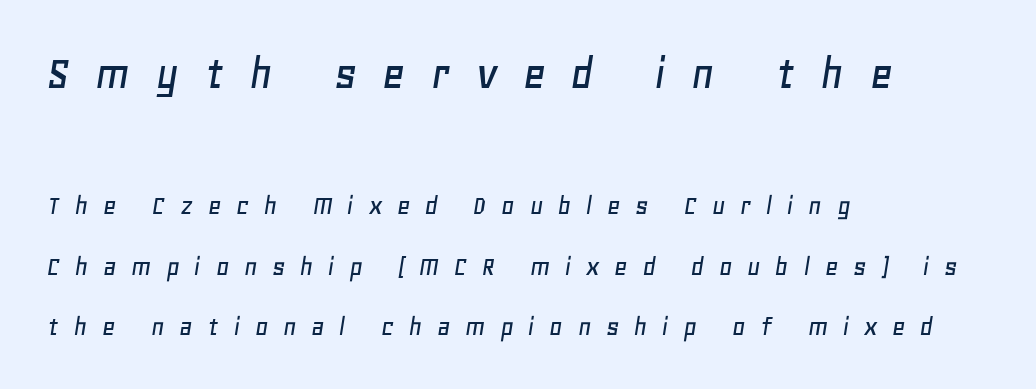
These two chunks differ in scale, with the top chunk taking the larger measure. Does extra space separate the letters? Yes, quite a lot of it. The block of text is sparse from top to bottom, with ample space between rows. The foot of each line stays bare and open.
